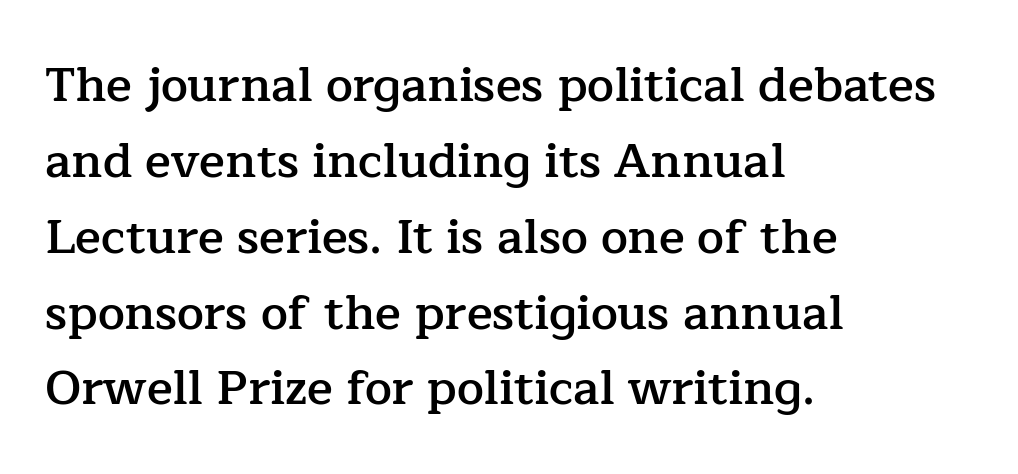
Each row of text sits above clean, open space. Slightly chunky letters — semibold, I'd say, not full bold. Each new line begins a customary step beneath the previous one. One-word summary of the alignment: left. The passage shown is typed in a proportional face where columns would drift. Letterform terminals end in serifs throughout the passage.
